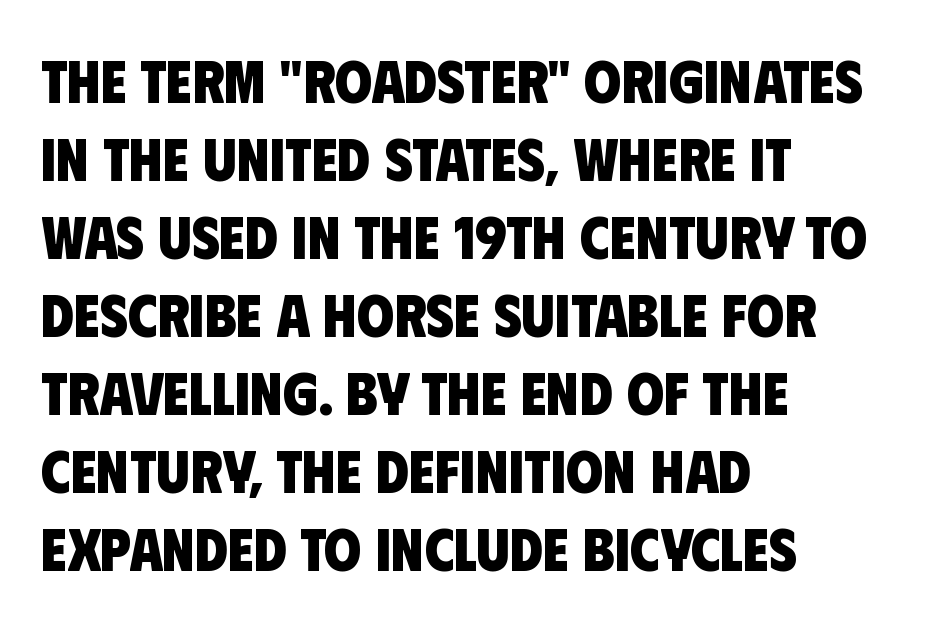
Q: Is the text bold? A: Yes.
Q: Is the typeface a serif or a sans-serif typeface? A: Sans-serif.
Q: Is the text underlined? A: No.
Q: How is the paragraph aligned? A: Left-aligned.
Q: Is the spacing between letters normal or unusually wide? A: Normal.
Q: Is the spacing between lines tight, normal or loose? A: Normal.
Q: Width (condensed, normal, or wide)? A: Condensed.
Q: Stroke contrast? A: Low.
Q: x-height? A: Large.
Q: Monospaced? A: No.
